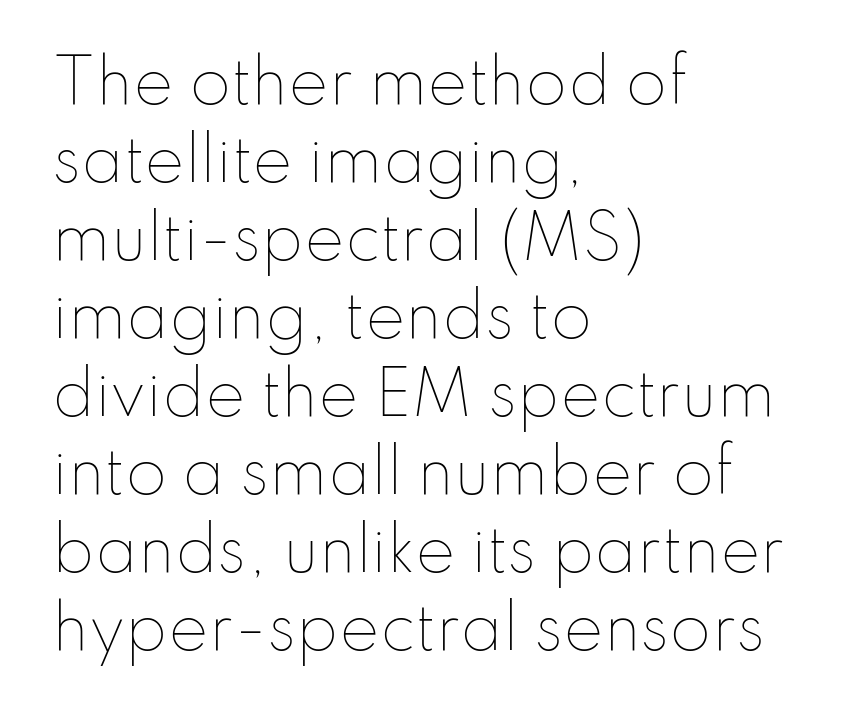
{"italic": "no", "bold": "no", "weight": "thin", "width": "normal", "stroke_contrast": "low", "x_height": "small", "monospaced": "no", "underline": "no", "align": "left", "line_spacing": "normal", "line_spacing_ratio": 1.3, "letter_spacing": "normal", "letter_spacing_em": 0.0, "glyph_px": 60}
